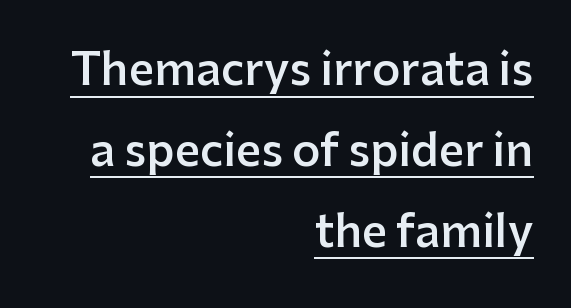
The image shows 44 px semibold sans-serif type, upright; set right-aligned, line spacing 1.84x, normal letter spacing, underlined; low stroke contrast and a medium x-height.
